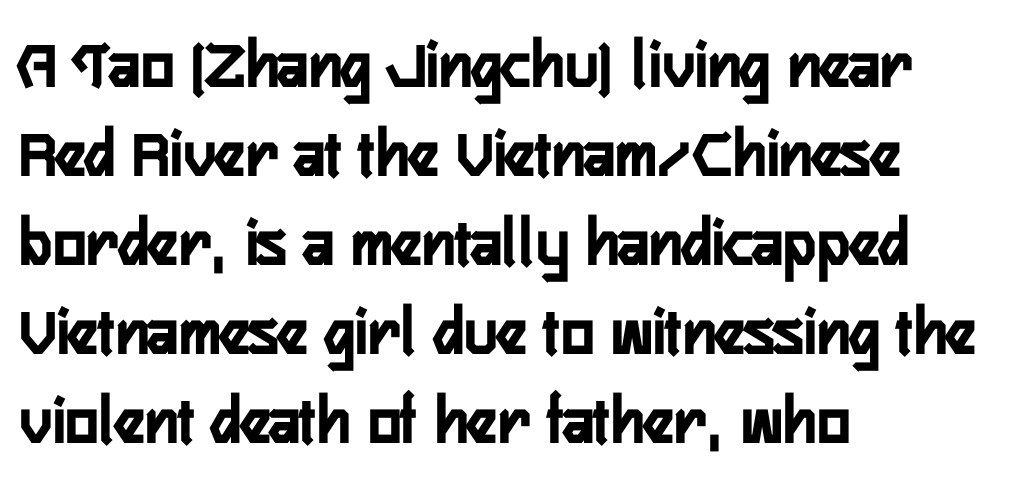
Q: Is the text italic (slanted)? A: No, it is upright.
Q: Is the typeface a serif or a sans-serif typeface? A: Sans-serif.
Q: Is the text underlined? A: No.
Q: How is the paragraph aligned? A: Left-aligned.
Q: Is the spacing between letters normal or unusually wide? A: Normal.
Q: Is the spacing between lines tight, normal or loose? A: Normal.
Q: Width (condensed, normal, or wide)? A: Condensed.
Q: Stroke contrast? A: Low.
Q: x-height? A: Medium.
Q: Monospaced? A: No.
